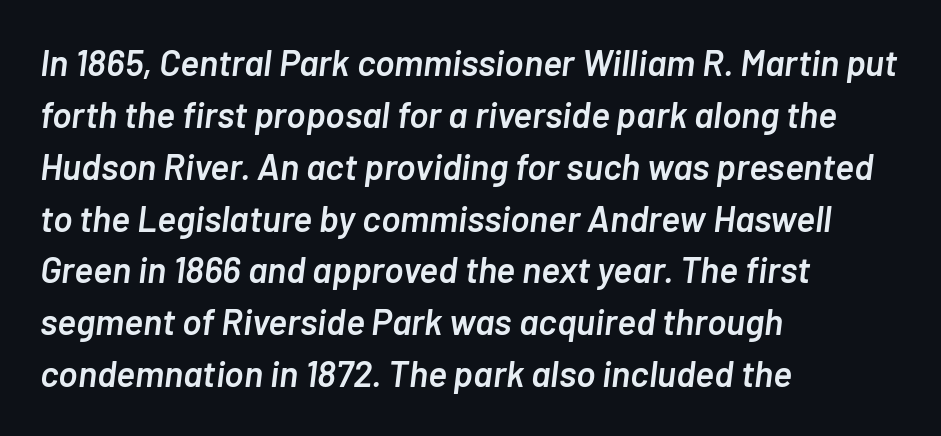
An italicized treatment has been applied to the whole sample. On the weight axis this lands at semibold, roughly 600. A student would call this left alignment; a typographer would say flush left, rag right. Unmarked baselines from the first word to the last. Looks like regular typesetting: each glyph gets only the width it needs. Is the letter spacing exaggerated? No — it looks like the ordinary default.
